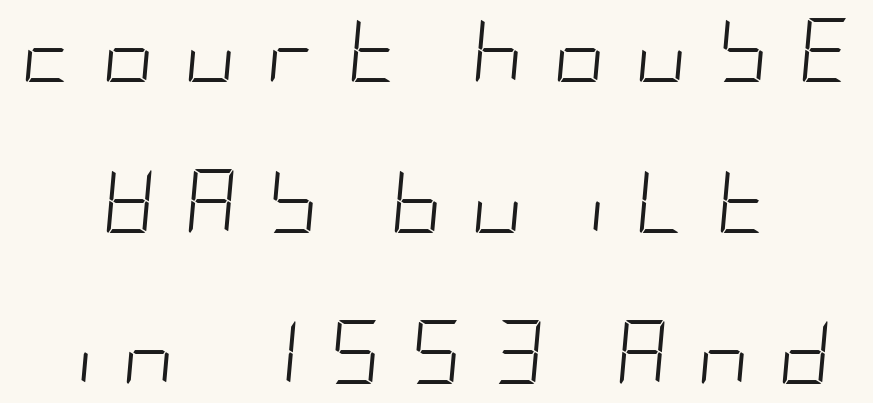
The image shows 64 px light, condensed type, italic (leaning right); set centered, loose line spacing (2.36x), unusually wide letter spacing (+0.46 em), not underlined; low stroke contrast and a large x-height.
